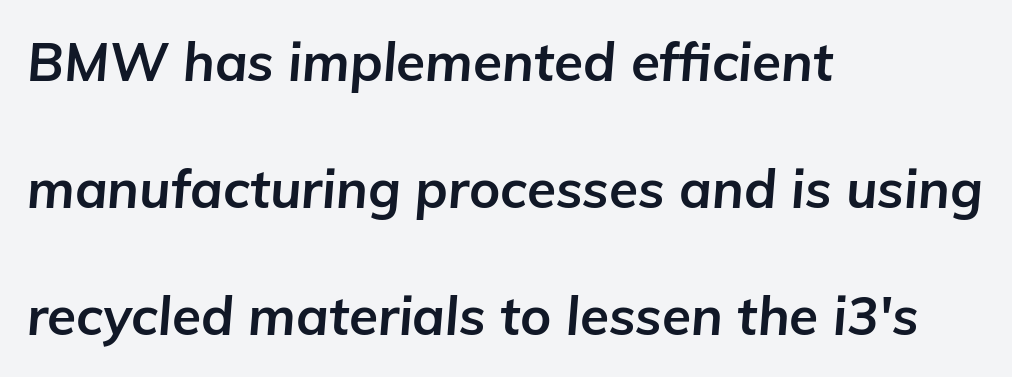
The image shows 53 px bold type, italic (leaning right); set left-aligned, loose line spacing (2.4x), normal letter spacing, not underlined; low stroke contrast and a medium x-height.
